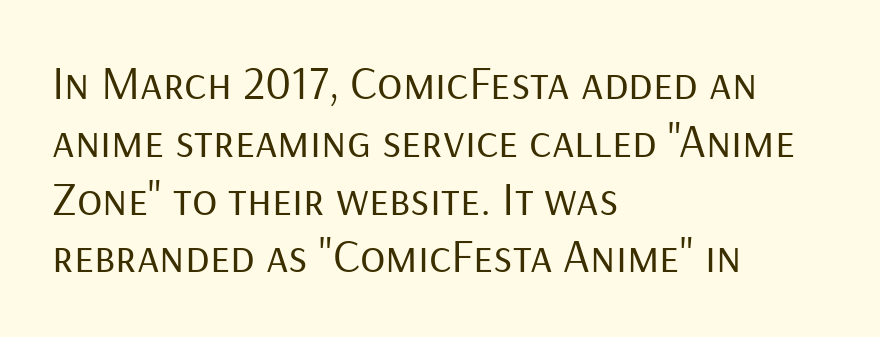
Quick note: underline off. No extra tracking has been applied to these lines. A typesetter would call this proportional, since set widths differ per character. Heaviness? Minimal to ordinary, like unemphasized prose. Notice how the stems are strictly vertical — no italics here.
